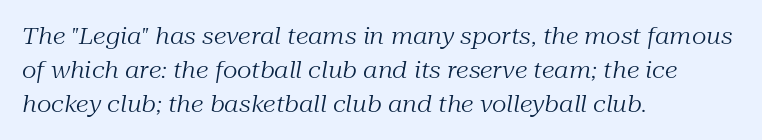
{"italic": "yes", "lean": "right", "slant_degrees": 10, "bold": "no", "underline": "no", "align": "left", "line_spacing": "normal", "line_spacing_ratio": 1.47, "letter_spacing": "normal", "letter_spacing_em": 0.0, "glyph_px": 23}
